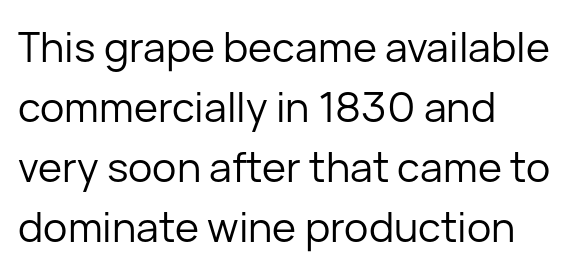
The image shows 41 px regular-weight sans-serif type, upright; set left-aligned, normal line spacing (1.46x), normal letter spacing, not underlined; low stroke contrast and a medium x-height.
